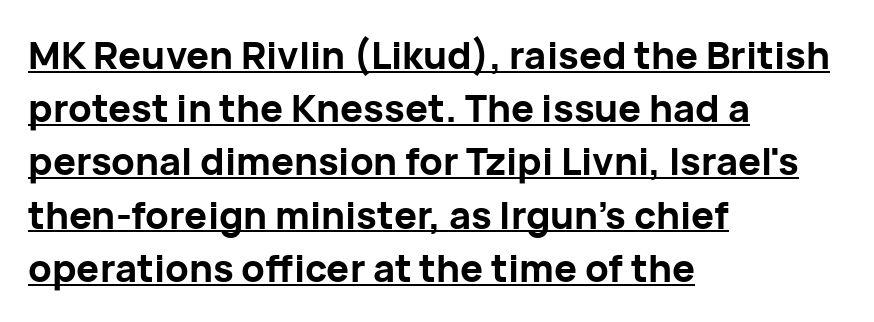
Q: Is the text bold? A: Yes.
Q: Is the text italic (slanted)? A: No, it is upright.
Q: Is the typeface a serif or a sans-serif typeface? A: Sans-serif.
Q: Is the text underlined? A: Yes.
Q: How is the paragraph aligned? A: Left-aligned.
Q: Is the spacing between letters normal or unusually wide? A: Normal.
Q: Is the spacing between lines tight, normal or loose? A: Normal.
Q: Width (condensed, normal, or wide)? A: Normal.
Q: Stroke contrast? A: Low.
Q: x-height? A: Medium.
Q: Monospaced? A: No.
